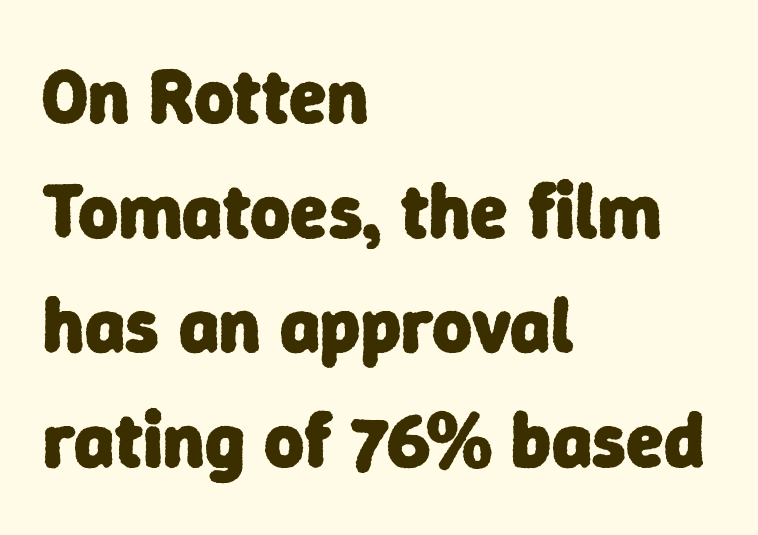
{"serif": "no", "bold": "yes", "weight": "heavy", "width": "normal", "stroke_contrast": "low", "x_height": "medium", "monospaced": "no", "underline": "no", "align": "left", "line_spacing": "normal", "line_spacing_ratio": 1.49, "letter_spacing": "normal", "letter_spacing_em": 0.0, "glyph_px": 77}
